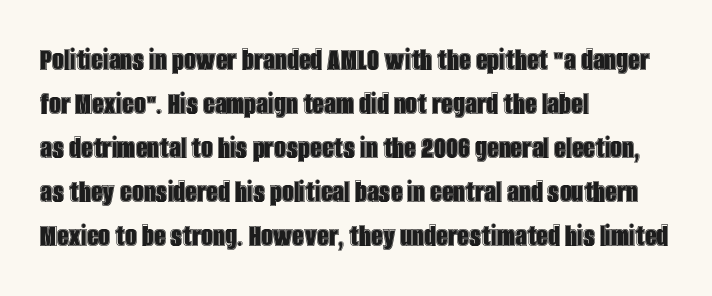
Is there any slant? The stems are plumb. Default kerning and tracking; the words read as compact shapes. Left-aligned paragraph, ragged on the right. This sample has the flowing, uneven cadence of proportional lettering. Check under the words: just untouched page. The rendering uses a moderate line-height, typical for paragraphs.
